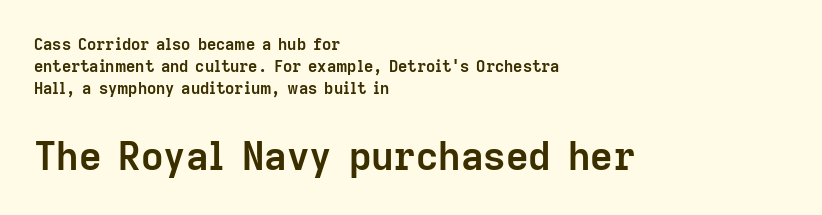
{"serif": "no", "italic": "no", "bold": "yes", "weight": "semibold", "width": "normal", "stroke_contrast": "low", "x_height": "medium", "monospaced": "no", "underline": "no", "align": "left", "line_spacing": "normal", "line_spacing_ratio": 1.37, "letter_spacing": "normal", "letter_spacing_em": 0.0, "larger_block": "second", "size_ratio": 2.44, "glyph_px": 39}
